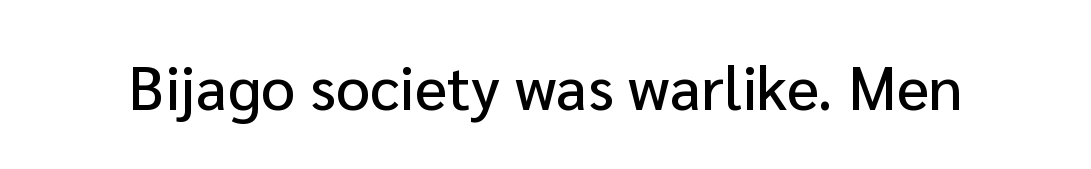
Q: Is the text italic (slanted)? A: No, it is upright.
Q: Is the typeface a serif or a sans-serif typeface? A: Sans-serif.
Q: Is the text underlined? A: No.
Q: Is the spacing between letters normal or unusually wide? A: Normal.
Q: Width (condensed, normal, or wide)? A: Normal.
Q: Stroke contrast? A: Low.
Q: x-height? A: Medium.
Q: Monospaced? A: No.
